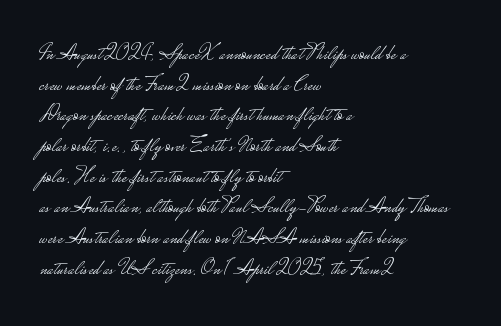
The image shows 21 px text type; set left-aligned, normal line spacing (1.46x), normal letter spacing, not underlined.
